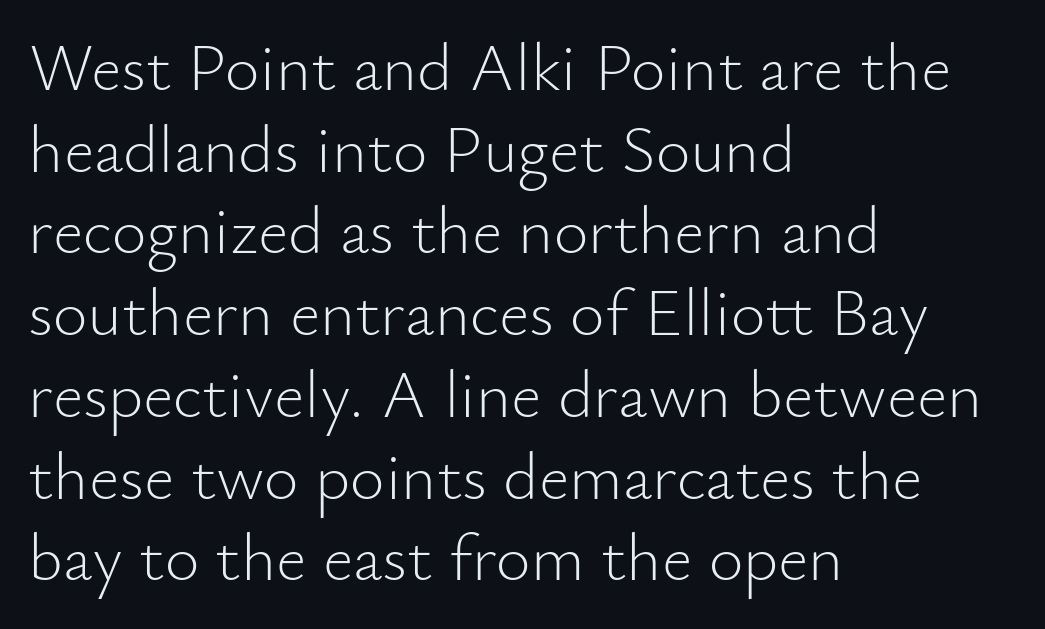
{"serif": "no", "italic": "no", "bold": "no", "weight": "light", "width": "normal", "stroke_contrast": "low", "x_height": "small", "monospaced": "no", "underline": "no", "align": "left", "line_spacing_ratio": 1.22, "letter_spacing": "normal", "letter_spacing_em": 0.0, "glyph_px": 67}
